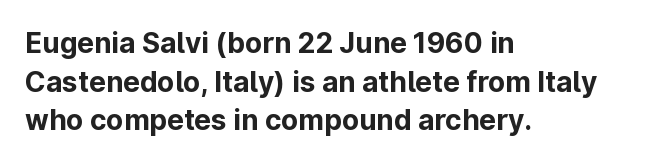
The image shows 28 px bold sans-serif type, upright; set left-aligned, normal line spacing (1.38x), normal letter spacing, not underlined; low stroke contrast and a medium x-height.
